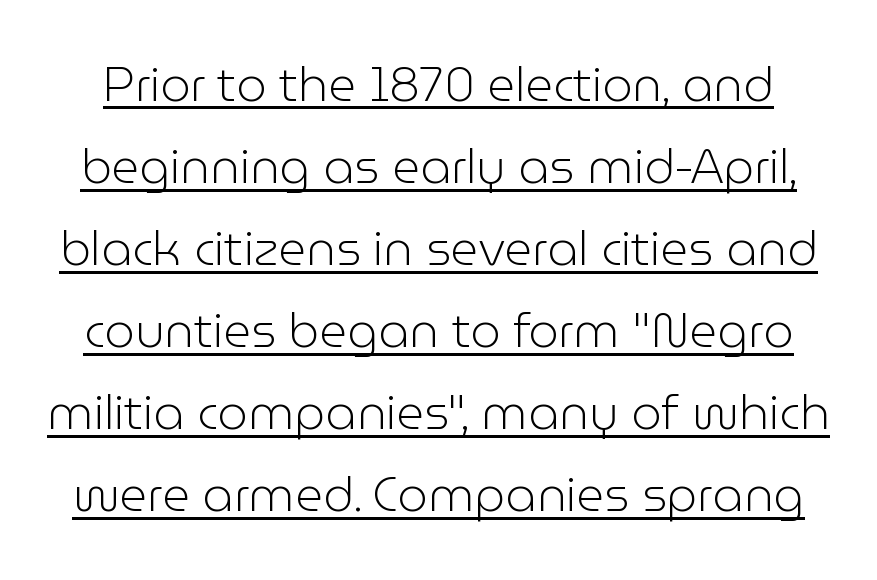
Italic? Not at all — the glyphs are vertical. The typeface chosen for these lines omits serifs. The passage shown is not bold in any degree. Here the designer chose a conventional face with non-uniform glyph widths.
